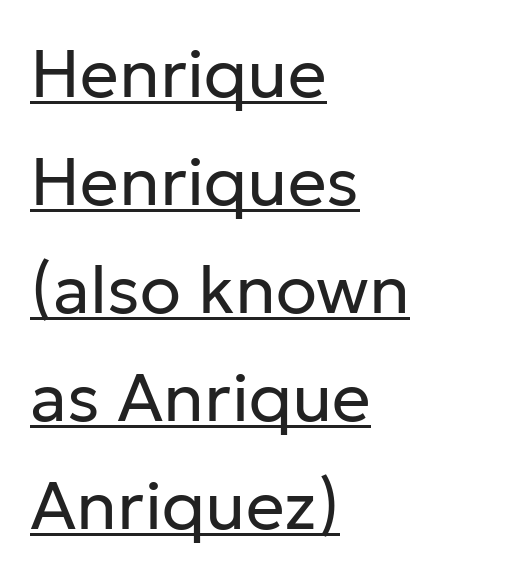
The image shows 68 px regular-weight sans-serif type, upright; set left-aligned, normal line spacing (1.59x), normal letter spacing, underlined; low stroke contrast and a medium x-height.
